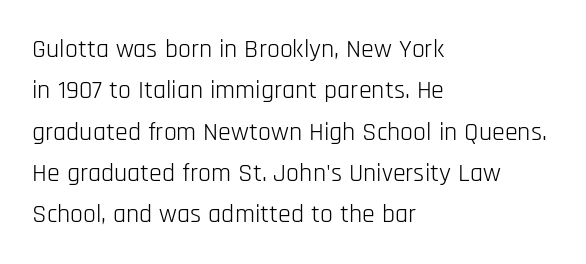
{"italic": "no", "bold": "no", "underline": "no", "align": "left", "line_spacing": "normal", "line_spacing_ratio": 1.59, "letter_spacing": "normal", "letter_spacing_em": 0.0, "glyph_px": 26}
